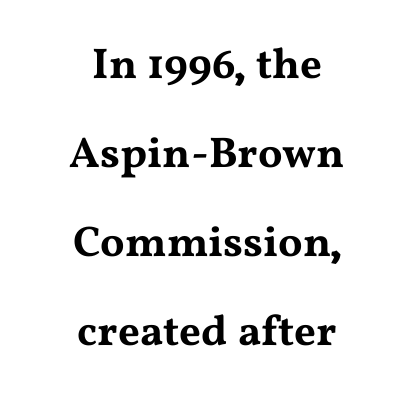
Q: Is the text italic (slanted)? A: No, it is upright.
Q: Is the typeface a serif or a sans-serif typeface? A: Serif.
Q: Is the text underlined? A: No.
Q: How is the paragraph aligned? A: Centered.
Q: Is the spacing between letters normal or unusually wide? A: Normal.
Q: Is the spacing between lines tight, normal or loose? A: Loose.
Q: Width (condensed, normal, or wide)? A: Wide.
Q: Stroke contrast? A: Medium.
Q: x-height? A: Medium.
Q: Monospaced? A: No.
